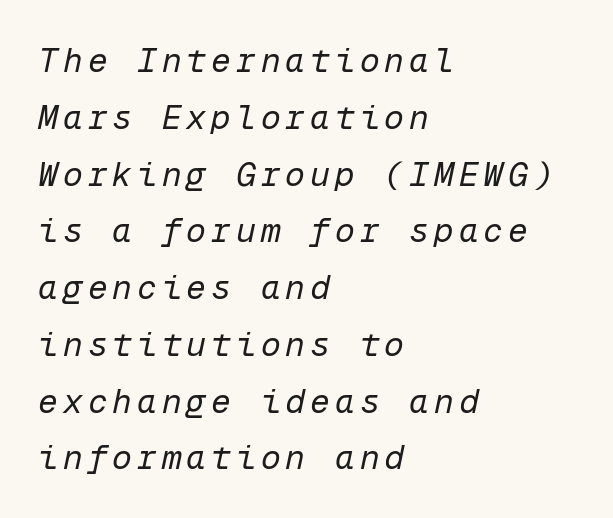
{"italic": "yes", "lean": "right", "slant_degrees": 12, "bold": "no", "weight": "regular", "width": "normal", "stroke_contrast": "low", "x_height": "medium", "monospaced": "yes", "underline": "no", "align": "left", "line_spacing_ratio": 1.72, "glyph_px": 33}
